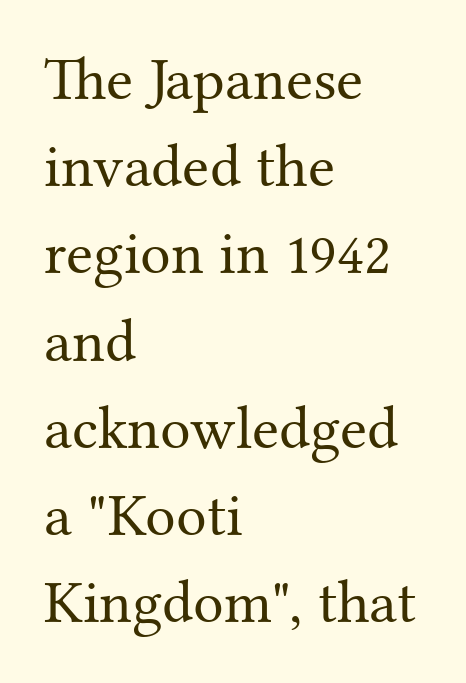
The passage shown stacks its lines at a standard gap. Posture: upright roman. The foot of each line stays bare and open. The characters display serif detailing at their extremities.
